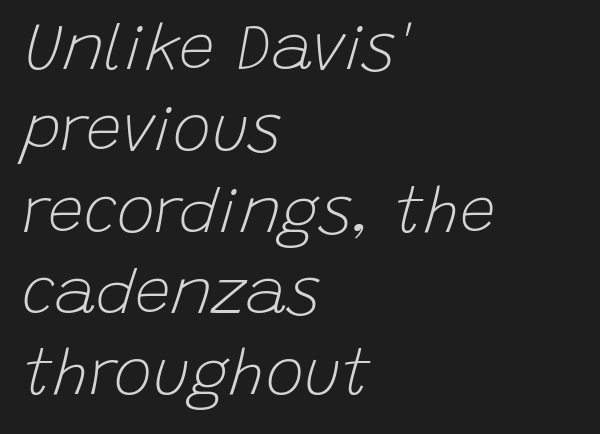
{"italic": "yes", "lean": "right", "slant_degrees": 15, "bold": "no", "weight": "light", "width": "normal", "stroke_contrast": "low", "x_height": "large", "monospaced": "no", "underline": "no", "align": "left", "line_spacing": "normal", "line_spacing_ratio": 1.27, "letter_spacing": "normal", "letter_spacing_em": 0.0, "glyph_px": 64}
